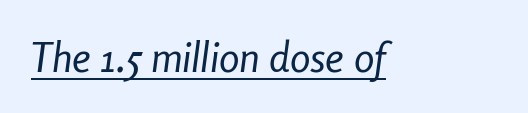
Here the designer chose a conventional face with non-uniform glyph widths. Students, observe the line beneath the letters — that is underlining. The letterforms sit shoulder to shoulder at normal distance. The weight tops out at a normal text grade. These lines were composed using italics.
